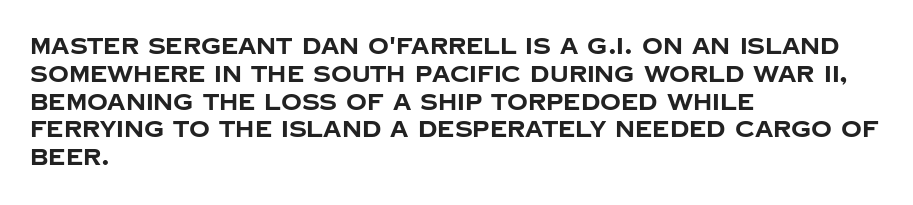
The image shows 23 px bold type, upright; set left-aligned, line spacing 1.21x, normal letter spacing, not underlined.
